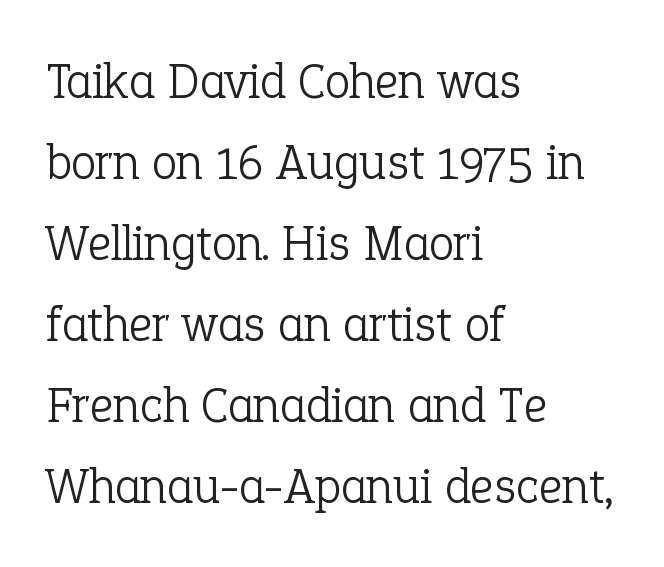
Caption: face not bold, strokes unweighted. Varying glyph widths throughout — classic text-font behaviour. Beneath every word, the page is bare. These lines stack with their left ends in a neat column. Typographically, this falls in the serif category. A normal amount of white space separates one row of letters from the next.
